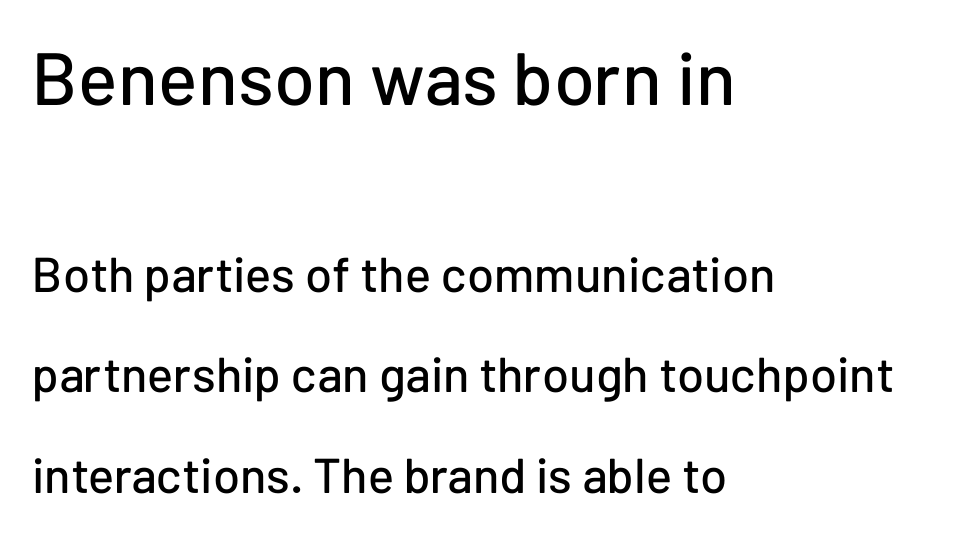
The image shows 74 px sans-serif type, upright; set left-aligned, loose line spacing (2.05x), normal letter spacing, not underlined; the first (top) block is 1.51x larger; low stroke contrast and a medium x-height.
